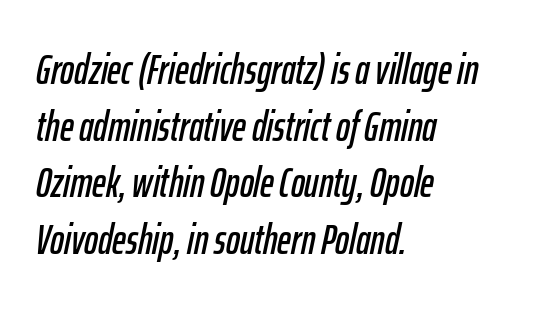
The image shows 42 px condensed type, italic (leaning right); set left-aligned, normal line spacing (1.35x), normal letter spacing, not underlined; low stroke contrast and a medium x-height.
